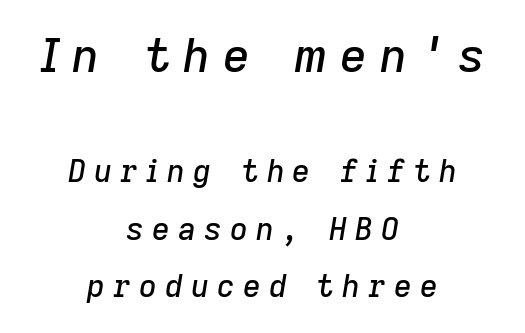
Does the copy run flush right? No — it is centered line by line. Letters rest on an invisible, unmarked baseline. Look at the tracking — it's clearly loosened, letters drifting apart. Posture: slanted. Compare the two chunks: the upper has the greater cap height. Looks like regular typesetting: each glyph gets only the width it needs.
